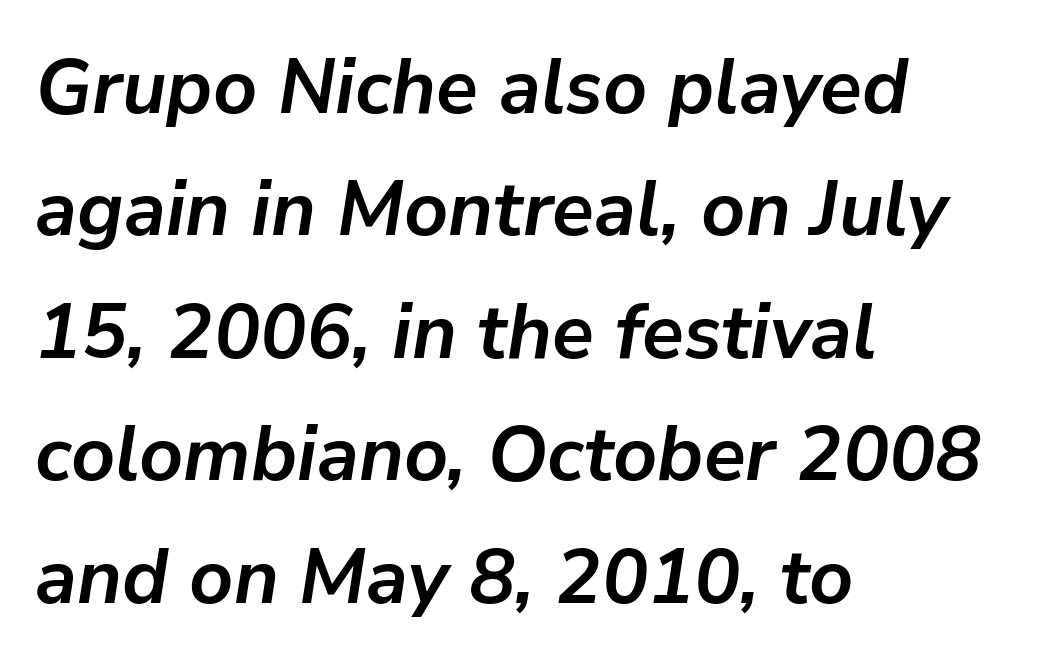
The image shows 77 px semibold type, italic (leaning right); set left-aligned, normal line spacing (1.59x), normal letter spacing, not underlined; low stroke contrast and a medium x-height.
